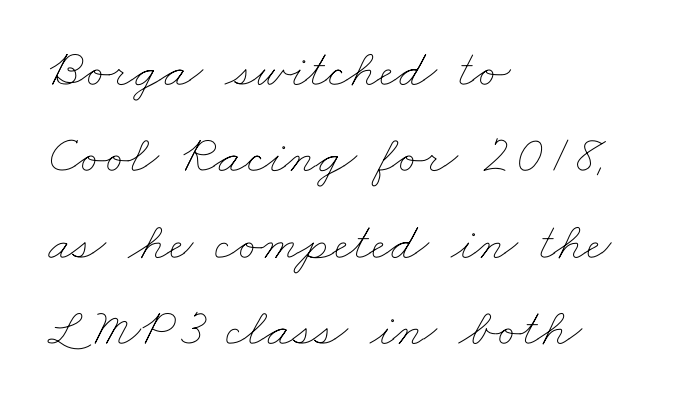
The image shows 54 px thin, wide type; set left-aligned, normal line spacing (1.6x), normal letter spacing, not underlined; low stroke contrast and a small x-height.
